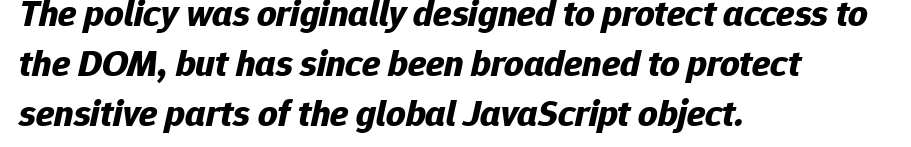
The image shows 38 px bold type, italic (leaning right); set left-aligned, normal line spacing (1.31x), normal letter spacing, not underlined; low stroke contrast and a medium x-height.
